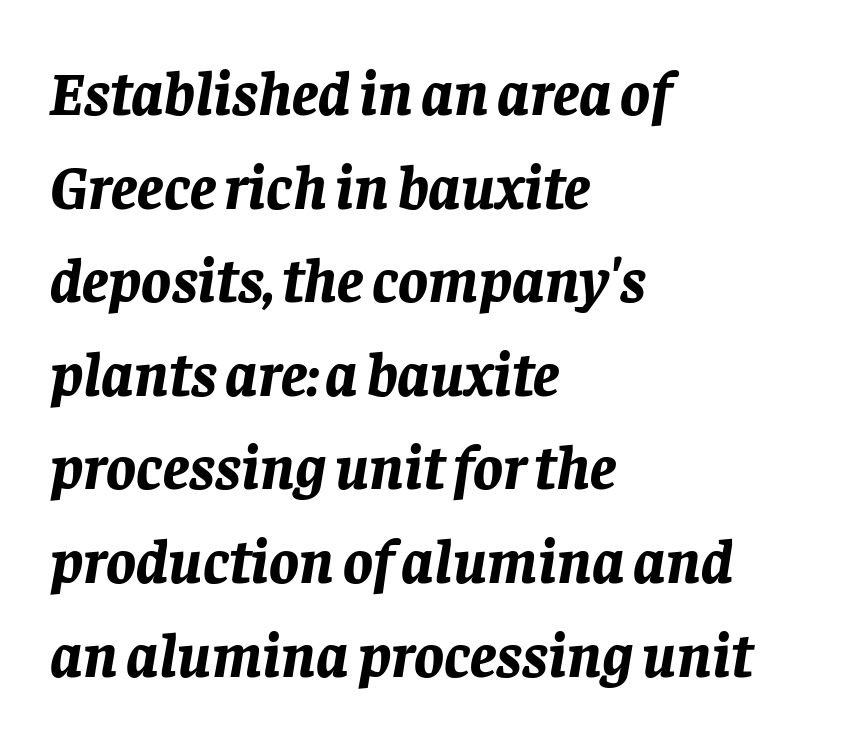
{"italic": "yes", "lean": "right", "slant_degrees": 8, "bold": "yes", "weight": "bold", "width": "normal", "stroke_contrast": "low", "x_height": "large", "monospaced": "no", "underline": "no", "align": "left", "line_spacing": "normal", "line_spacing_ratio": 1.51, "letter_spacing": "normal", "letter_spacing_em": 0.0, "glyph_px": 62}
